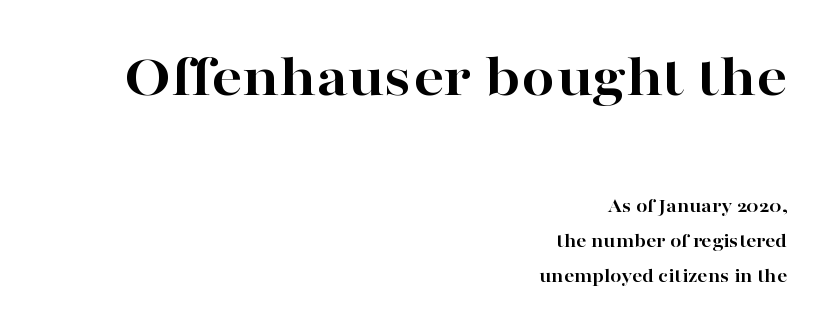
Where is the straight margin? On the right. Each word holds together tightly as a unit, with standard inter-letter gaps. Unlike italic type, these characters show no tilt at all. Summary of weight: heavy, a full bold. A typesetter would call this proportional, since set widths differ per character.
